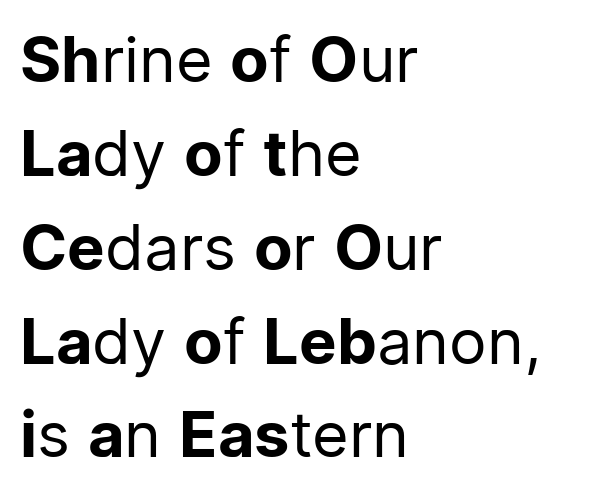
The ragged edge is on the right, which tells us the setting is flush left. A typesetter would call this proportional, since set widths differ per character. The words here are not underlined. Compared with a typical body face, this is equally light or lighter still. Regular leading. The letters carry no serifs — their stems end cleanly without finishing strokes.
